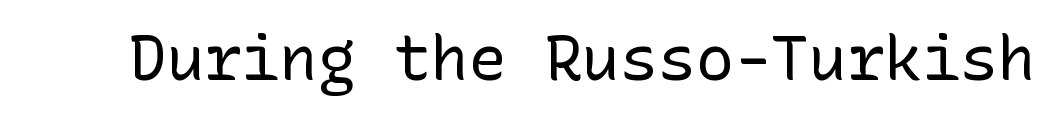
{"serif": "no", "italic": "no", "bold": "no", "weight": "regular", "width": "normal", "stroke_contrast": "low", "x_height": "medium", "underline": "no", "letter_spacing": "normal", "letter_spacing_em": 0.0, "glyph_px": 63}
